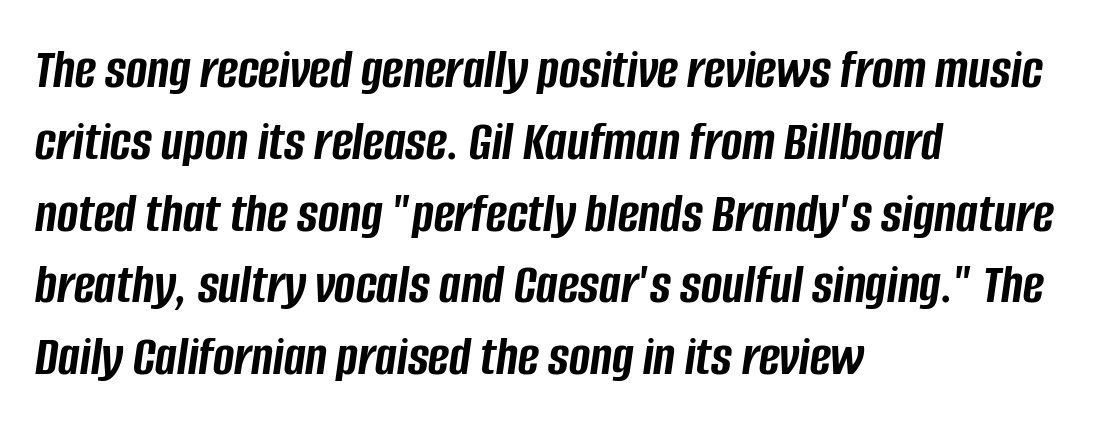
The image shows 57 px semibold, condensed type, italic (leaning right); set left-aligned, normal line spacing (1.26x), normal letter spacing, not underlined; low stroke contrast and a large x-height.
